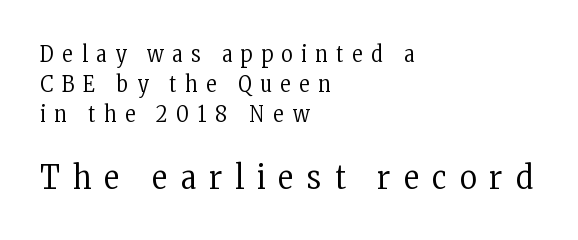
Q: Is the text bold? A: No.
Q: Is the text italic (slanted)? A: No, it is upright.
Q: Is the typeface a serif or a sans-serif typeface? A: Serif.
Q: Is the text underlined? A: No.
Q: How is the paragraph aligned? A: Left-aligned.
Q: Is the spacing between letters normal or unusually wide? A: Unusually wide.
Q: Is the spacing between lines tight, normal or loose? A: Normal.
Q: Which block of text is set in a larger size, the first (top) or the second (bottom)? A: The second (bottom) one.
Q: Width (condensed, normal, or wide)? A: Condensed.
Q: Stroke contrast? A: Low.
Q: x-height? A: Medium.
Q: Monospaced? A: No.
